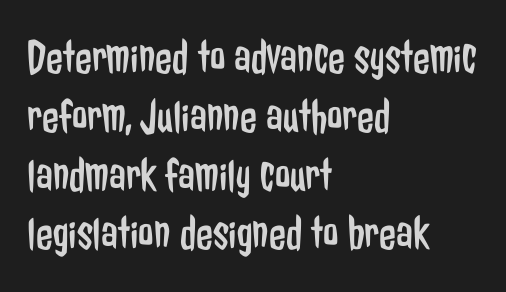
Q: Is the text bold? A: No.
Q: Is the text italic (slanted)? A: No, it is upright.
Q: Is the typeface a serif or a sans-serif typeface? A: Sans-serif.
Q: Is the text underlined? A: No.
Q: How is the paragraph aligned? A: Left-aligned.
Q: Is the spacing between letters normal or unusually wide? A: Normal.
Q: Width (condensed, normal, or wide)? A: Condensed.
Q: Stroke contrast? A: Low.
Q: x-height? A: Medium.
Q: Monospaced? A: No.
